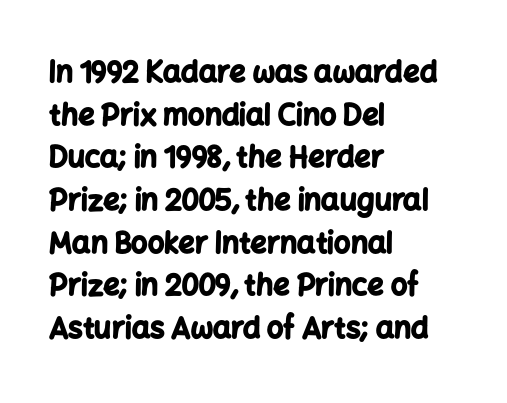
Q: Is the text bold? A: Yes.
Q: Is the text italic (slanted)? A: No, it is upright.
Q: Is the typeface a serif or a sans-serif typeface? A: Sans-serif.
Q: Is the text underlined? A: No.
Q: How is the paragraph aligned? A: Left-aligned.
Q: Is the spacing between letters normal or unusually wide? A: Normal.
Q: Is the spacing between lines tight, normal or loose? A: Normal.
Q: Width (condensed, normal, or wide)? A: Normal.
Q: Stroke contrast? A: Low.
Q: x-height? A: Medium.
Q: Monospaced? A: No.
